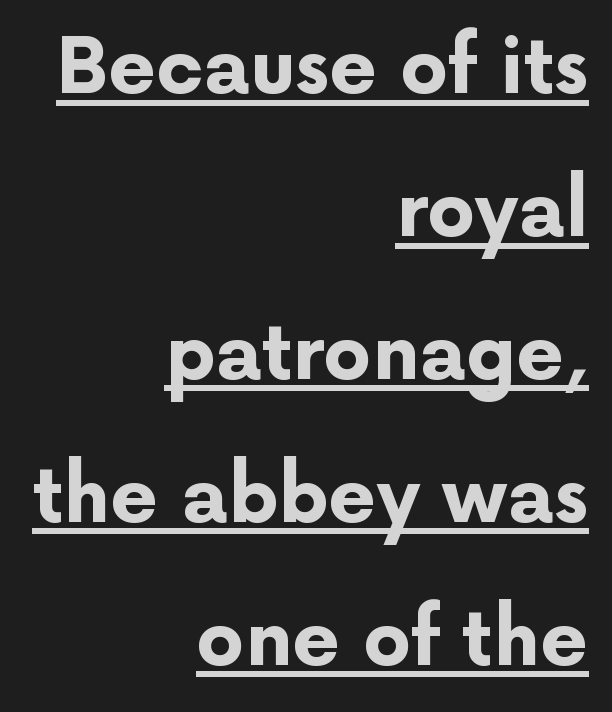
The image shows 76 px bold sans-serif type, upright; set right-aligned, line spacing 1.88x, normal letter spacing, underlined; low stroke contrast and a medium x-height.
